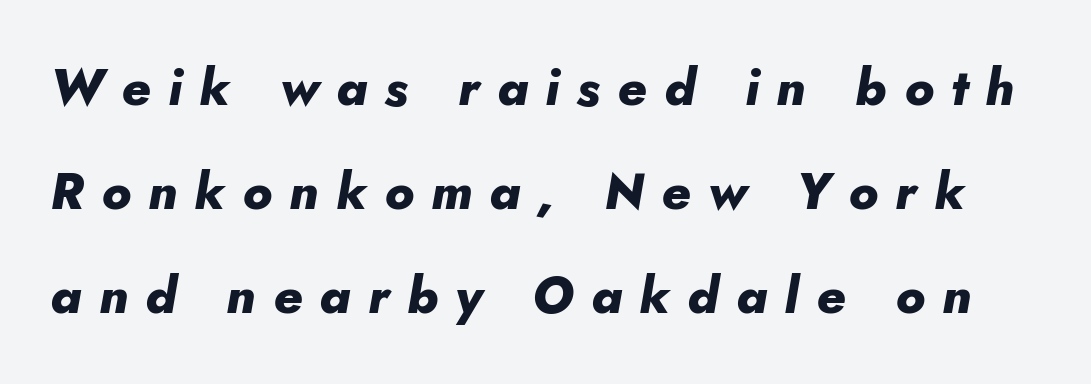
The image shows 51 px heavy type, italic (leaning right); set loose line spacing (2.04x), unusually wide letter spacing (+0.34 em), not underlined; low stroke contrast and a small x-height.
